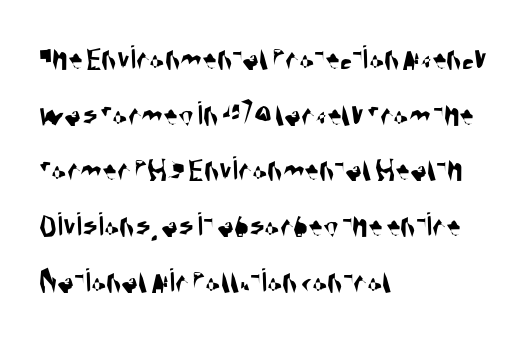
Q: Is the typeface a serif or a sans-serif typeface? A: Sans-serif.
Q: Is the text underlined? A: No.
Q: How is the paragraph aligned? A: Left-aligned.
Q: Is the spacing between letters normal or unusually wide? A: Normal.
Q: Is the spacing between lines tight, normal or loose? A: Normal.
Q: Width (condensed, normal, or wide)? A: Condensed.
Q: Stroke contrast? A: Medium.
Q: x-height? A: Large.
Q: Monospaced? A: No.
